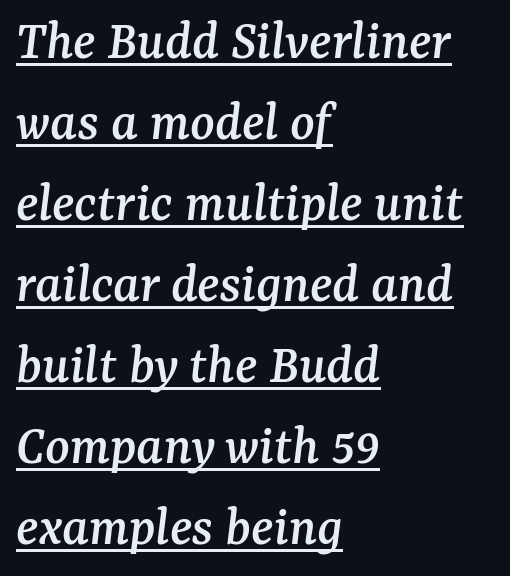
Q: Is the text italic (slanted)? A: Yes, it leans right by about 7 degrees.
Q: Is the typeface a serif or a sans-serif typeface? A: Serif.
Q: Is the text underlined? A: Yes.
Q: How is the paragraph aligned? A: Left-aligned.
Q: Is the spacing between letters normal or unusually wide? A: Normal.
Q: Is the spacing between lines tight, normal or loose? A: Normal.
Q: Width (condensed, normal, or wide)? A: Normal.
Q: Stroke contrast? A: Medium.
Q: x-height? A: Medium.
Q: Monospaced? A: No.
